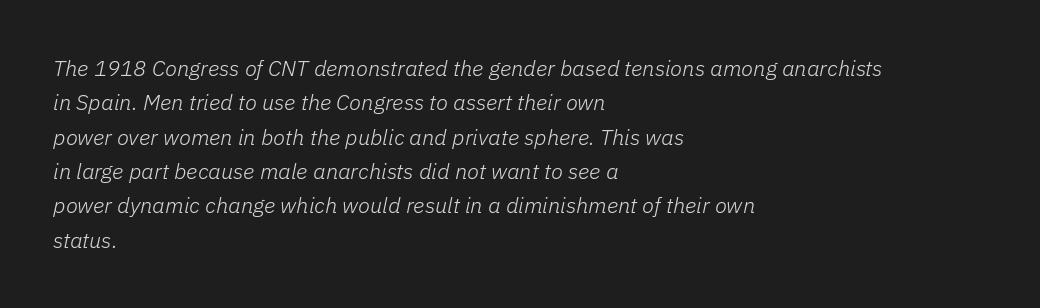
The axis of the letterforms is tilted away from vertical. This reads as an unemphasized weight, regular at the heaviest. Default kerning and tracking; the words read as compact shapes. In CSS terms this would be text-align: left. The space beneath each line is pristine and unruled.
